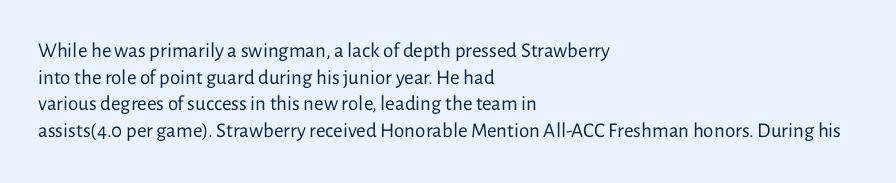
Q: Is the text bold? A: No.
Q: Is the text italic (slanted)? A: No, it is upright.
Q: Is the text underlined? A: No.
Q: How is the paragraph aligned? A: Left-aligned.
Q: Is the spacing between letters normal or unusually wide? A: Normal.
Q: Is the spacing between lines tight, normal or loose? A: Normal.
